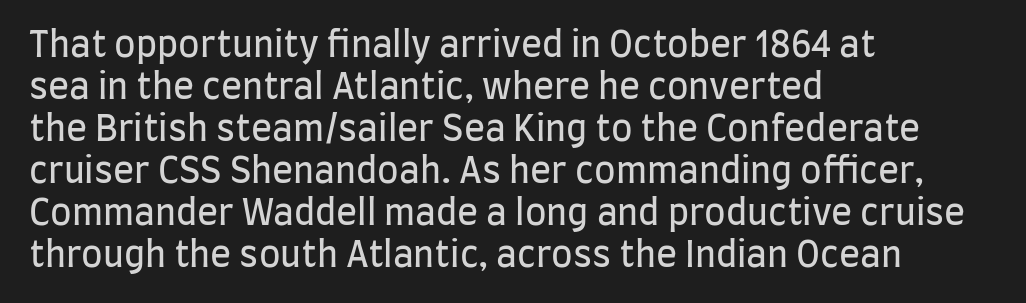
{"serif": "no", "italic": "no", "bold": "no", "weight": "regular", "width": "condensed", "stroke_contrast": "low", "x_height": "large", "monospaced": "no", "underline": "no", "align": "left", "line_spacing_ratio": 1.2, "letter_spacing": "normal", "letter_spacing_em": 0.0, "glyph_px": 35}
